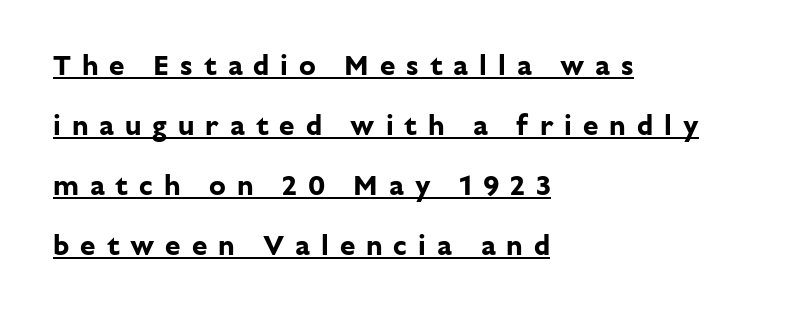
The image shows 28 px bold sans-serif type, upright; set left-aligned, loose line spacing (2.14x), unusually wide letter spacing (+0.39 em), underlined; low stroke contrast and a medium x-height.
